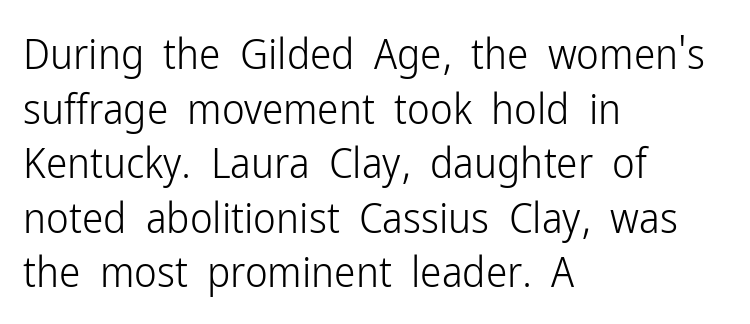
Note the varied advance widths — an 'i' is clearly narrower than an 'm'. The passage shown has conventional tracking throughout. Alignment: flush left. Descenders are the only things crossing below the line. Heaviness? Minimal to ordinary, like unemphasized prose. Examine the stroke ends and you'll find no serifs.
